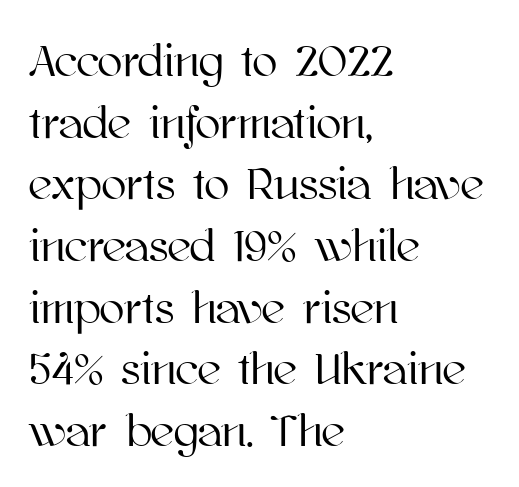
The image shows 46 px text type, upright; set left-aligned, normal line spacing (1.34x), normal letter spacing, not underlined; high stroke contrast and a medium x-height.
